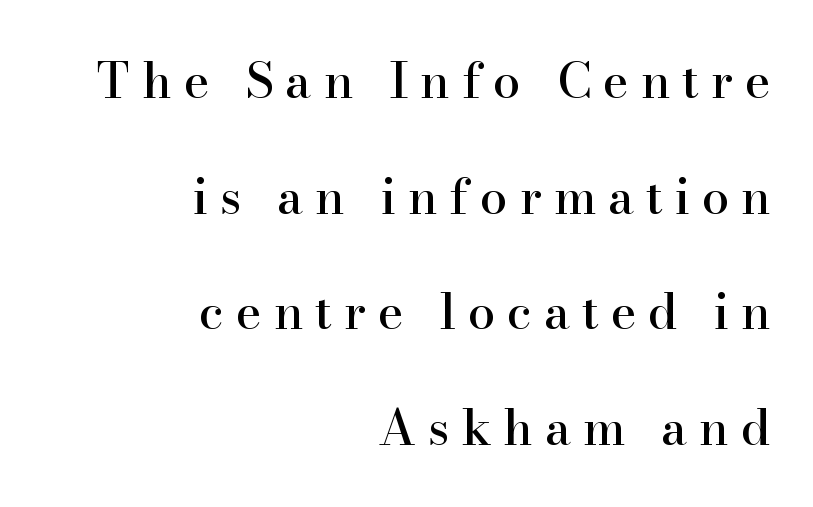
The image shows 49 px serif type, upright; set right-aligned, loose line spacing (2.36x), unusually wide letter spacing (+0.24 em), not underlined; high stroke contrast and a small x-height.
